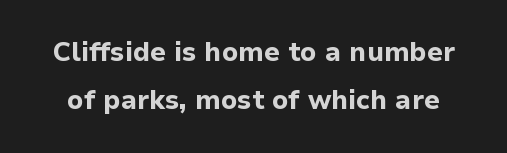
The image shows 27 px bold type, upright; set line spacing 1.78x, normal letter spacing, not underlined.
